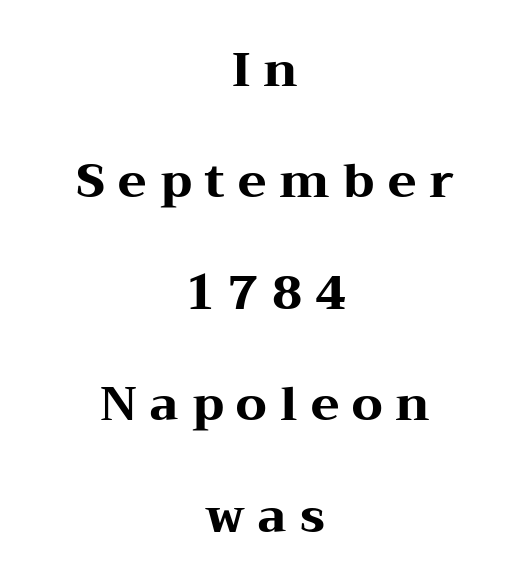
The image shows 47 px heavy, wide serif type, upright; set centered, loose line spacing (2.37x), unusually wide letter spacing (+0.28 em), not underlined; medium stroke contrast and a medium x-height.
